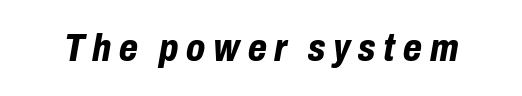
These lines have a slow, spaced-out rhythm from letter to letter. What weight is shown? A full bold with thick strokes. Decoration check: the copy has no underline. These lines are rendered in a variable-pitch font.
